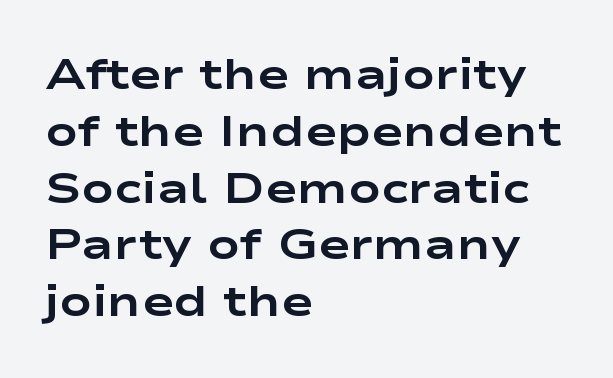
Q: Is the text bold? A: Yes.
Q: Is the text italic (slanted)? A: No, it is upright.
Q: Is the typeface a serif or a sans-serif typeface? A: Sans-serif.
Q: Is the text underlined? A: No.
Q: How is the paragraph aligned? A: Left-aligned.
Q: Is the spacing between letters normal or unusually wide? A: Normal.
Q: Is the spacing between lines tight, normal or loose? A: Normal.
Q: Width (condensed, normal, or wide)? A: Wide.
Q: Stroke contrast? A: Low.
Q: x-height? A: Medium.
Q: Monospaced? A: No.
